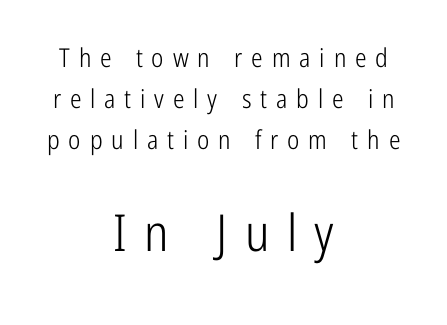
Q: Is the text bold? A: No.
Q: Is the text italic (slanted)? A: No, it is upright.
Q: Is the typeface a serif or a sans-serif typeface? A: Sans-serif.
Q: Is the text underlined? A: No.
Q: How is the paragraph aligned? A: Centered.
Q: Is the spacing between letters normal or unusually wide? A: Unusually wide.
Q: Is the spacing between lines tight, normal or loose? A: Normal.
Q: Which block of text is set in a larger size, the first (top) or the second (bottom)? A: The second (bottom) one.
Q: Width (condensed, normal, or wide)? A: Condensed.
Q: Stroke contrast? A: Low.
Q: x-height? A: Medium.
Q: Monospaced? A: No.
